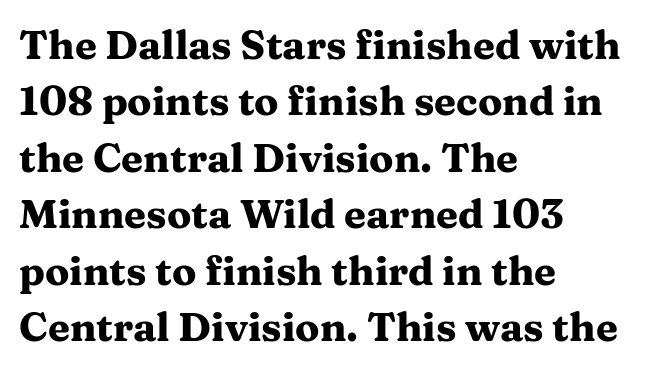
Q: Is the text bold? A: Yes.
Q: Is the text italic (slanted)? A: No, it is upright.
Q: Is the typeface a serif or a sans-serif typeface? A: Serif.
Q: Is the text underlined? A: No.
Q: How is the paragraph aligned? A: Left-aligned.
Q: Is the spacing between letters normal or unusually wide? A: Normal.
Q: Is the spacing between lines tight, normal or loose? A: Normal.
Q: Width (condensed, normal, or wide)? A: Wide.
Q: Stroke contrast? A: Medium.
Q: x-height? A: Medium.
Q: Monospaced? A: No.
